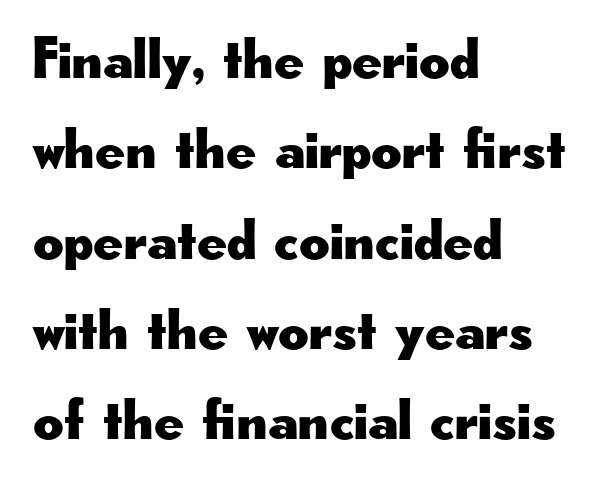
{"serif": "no", "italic": "no", "width": "wide", "stroke_contrast": "low", "x_height": "small", "monospaced": "no", "underline": "no", "align": "left", "line_spacing": "normal", "line_spacing_ratio": 1.53, "letter_spacing": "normal", "letter_spacing_em": 0.0, "glyph_px": 59}
